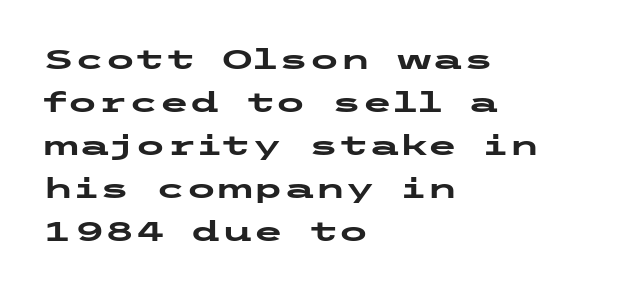
Each word holds together tightly as a unit, with standard inter-letter gaps. The lettering stays uniformly vertical, giving the passage a roman look. Casual observation: everything's shoved over to the left. Line spacing here is normal. Unmarked baselines from the first word to the last. What kind of face is this? One without serifs — a sans.
